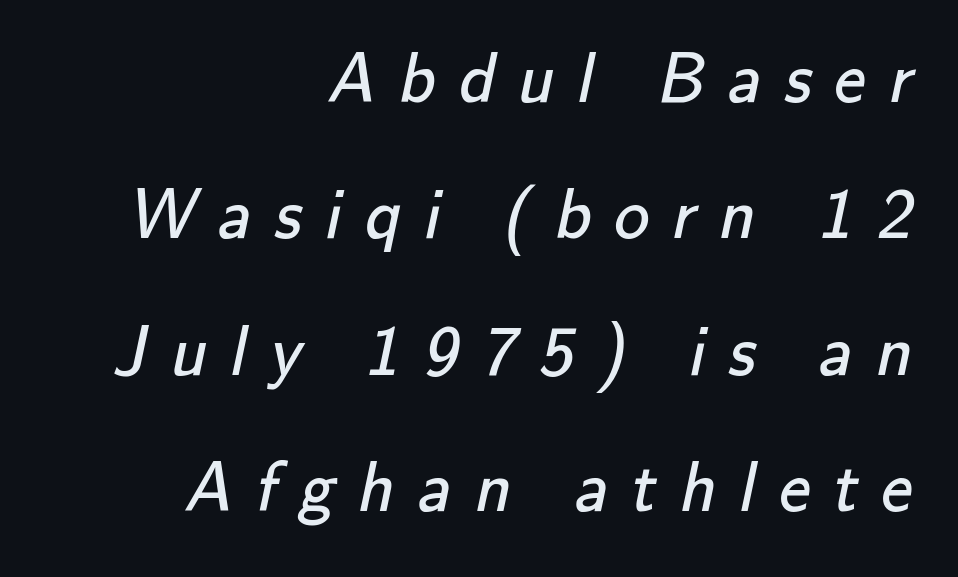
{"serif": "no", "bold": "no", "weight": "regular", "width": "normal", "stroke_contrast": "low", "x_height": "small", "monospaced": "no", "underline": "no", "align": "right", "line_spacing": "loose", "line_spacing_ratio": 1.92, "letter_spacing": "wide", "letter_spacing_em": 0.32, "glyph_px": 71}
